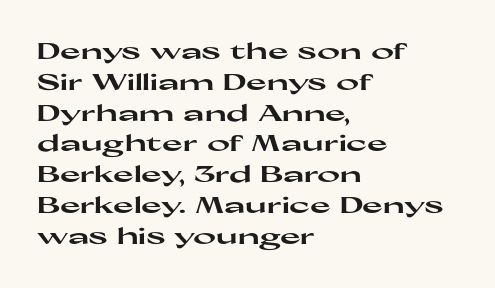
The image shows 22 px bold type, upright; set left-aligned, normal line spacing (1.4x), normal letter spacing, not underlined.
